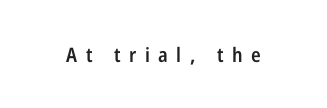
The strip under each line holds only bare page. Look at the tracking — it's clearly loosened, letters drifting apart. In terms of posture, this sample is upright. Its strokes are somewhat broadened, the hallmark of semibold type.
